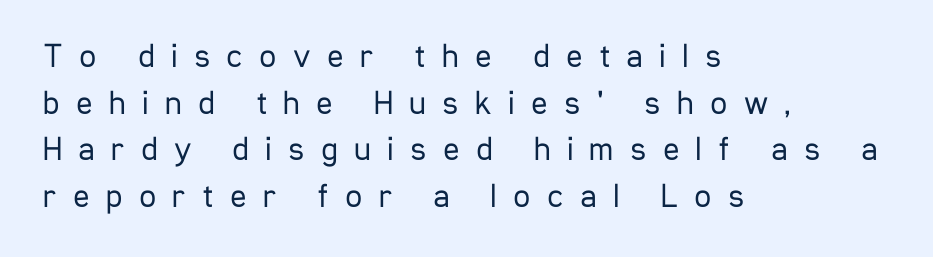
Q: Is the text bold? A: No.
Q: Is the text italic (slanted)? A: No, it is upright.
Q: Is the typeface a serif or a sans-serif typeface? A: Sans-serif.
Q: Is the text underlined? A: No.
Q: How is the paragraph aligned? A: Left-aligned.
Q: Is the spacing between letters normal or unusually wide? A: Unusually wide.
Q: Is the spacing between lines tight, normal or loose? A: Normal.
Q: Width (condensed, normal, or wide)? A: Condensed.
Q: Stroke contrast? A: Low.
Q: x-height? A: Medium.
Q: Monospaced? A: No.
